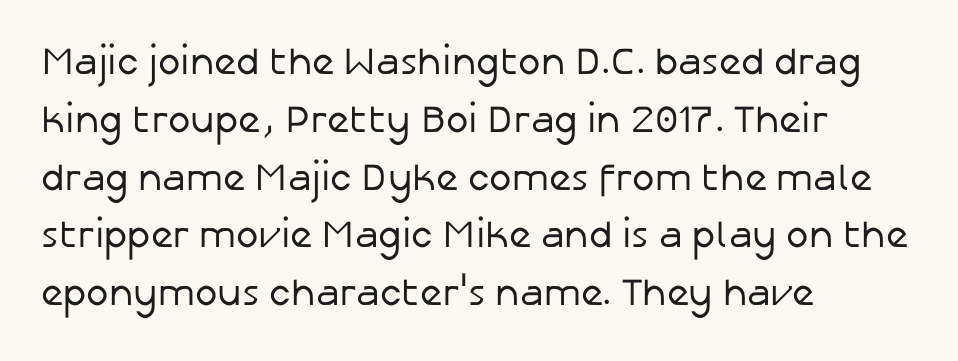
Q: Is the text bold? A: No.
Q: Is the text italic (slanted)? A: No, it is upright.
Q: Is the typeface a serif or a sans-serif typeface? A: Sans-serif.
Q: Is the text underlined? A: No.
Q: How is the paragraph aligned? A: Left-aligned.
Q: Is the spacing between letters normal or unusually wide? A: Normal.
Q: Is the spacing between lines tight, normal or loose? A: Normal.
Q: Width (condensed, normal, or wide)? A: Normal.
Q: Stroke contrast? A: Low.
Q: x-height? A: Medium.
Q: Monospaced? A: No.
